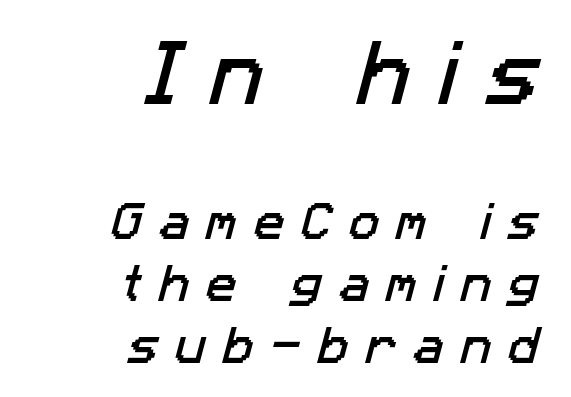
Inter-character spacing is expanded well beyond the font's built-in metrics. The designer left line spacing at the default. Every row of glyphs terminates at an identical x-position on the right. The glyphs in this specimen are sans serif. No word sits above an underline. In this sample the first text group is rendered at the bigger scale.
